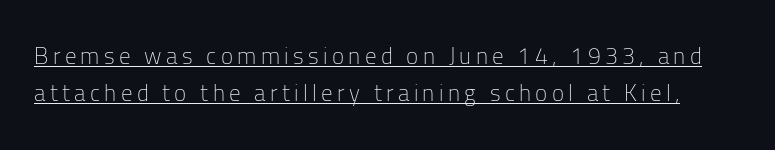
Q: Is the text bold? A: No.
Q: Is the text italic (slanted)? A: No, it is upright.
Q: Is the text underlined? A: Yes.
Q: Is the spacing between lines tight, normal or loose? A: Normal.
